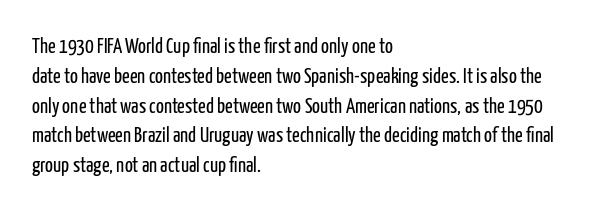
The image shows 21 px text type, upright; set left-aligned, normal line spacing (1.42x), normal letter spacing, not underlined.
